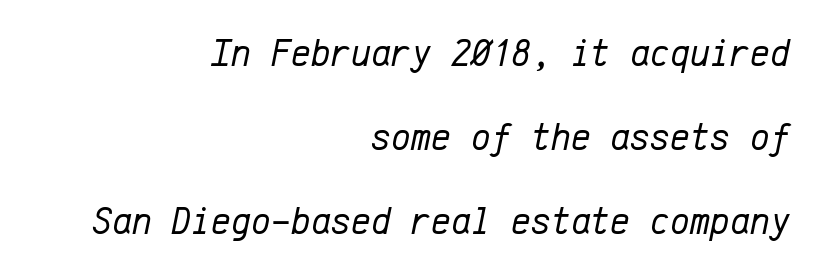
The image shows 38 px regular-weight type, italic (leaning right), monospaced; set right-aligned, loose line spacing (2.21x), normal letter spacing, not underlined; low stroke contrast and a medium x-height.
